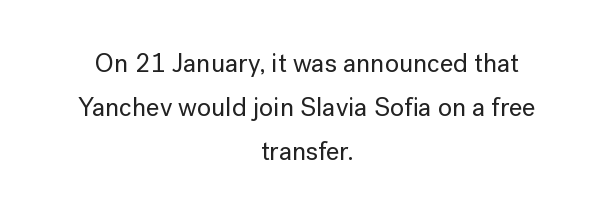
{"italic": "no", "underline": "no", "align": "center", "line_spacing": "normal", "line_spacing_ratio": 1.7, "letter_spacing": "normal", "letter_spacing_em": 0.0, "glyph_px": 26}
